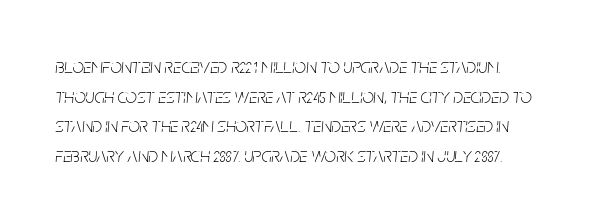
{"italic": "yes", "lean": "right", "slant_degrees": 5, "bold": "no", "underline": "no", "line_spacing": "normal", "line_spacing_ratio": 1.48, "letter_spacing": "normal", "letter_spacing_em": 0.0, "glyph_px": 20}
